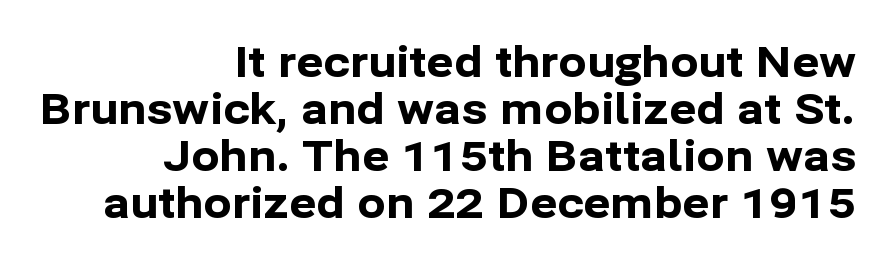
Chunky letters — that's bold for sure. A sans-serif font was chosen for this passage. Tracking value appears to be zero — textbook default spacing. The gap between lines stays unmarked. The passage shown is typed in a proportional face where columns would drift.
